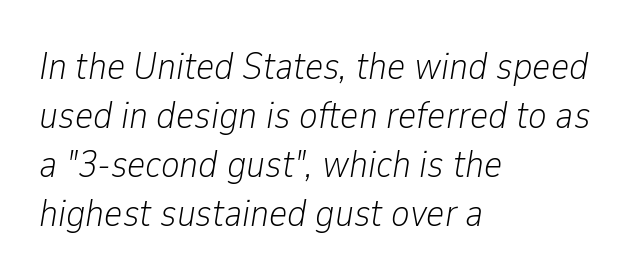
Q: Is the text bold? A: No.
Q: Is the text italic (slanted)? A: Yes, it leans right by about 9 degrees.
Q: Is the text underlined? A: No.
Q: How is the paragraph aligned? A: Left-aligned.
Q: Is the spacing between letters normal or unusually wide? A: Normal.
Q: Is the spacing between lines tight, normal or loose? A: Normal.
Q: Width (condensed, normal, or wide)? A: Condensed.
Q: Stroke contrast? A: Low.
Q: x-height? A: Medium.
Q: Monospaced? A: No.
